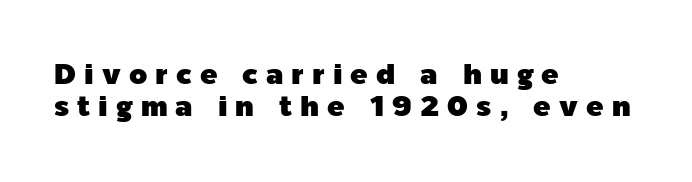
Leading: reduced. Inter-character spacing is expanded well beyond the font's built-in metrics. Check the space under the baseline: it is left empty. The typography opts for an upright posture over an oblique one.
